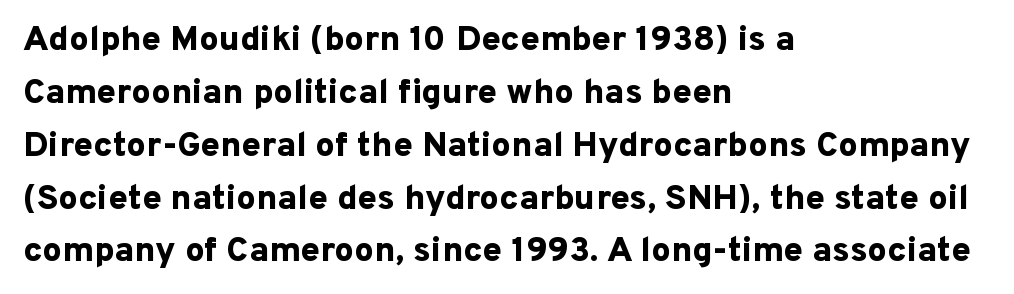
Ordinary non-slanted type is in use. The specimen omits any rule beneath the text block's lines. The typesetting leans heavy: a genuine bold. The letterforms sit shoulder to shoulder at normal distance. The face used here is proportionally spaced, like ordinary book or web type. In CSS terms this would be text-align: left.
